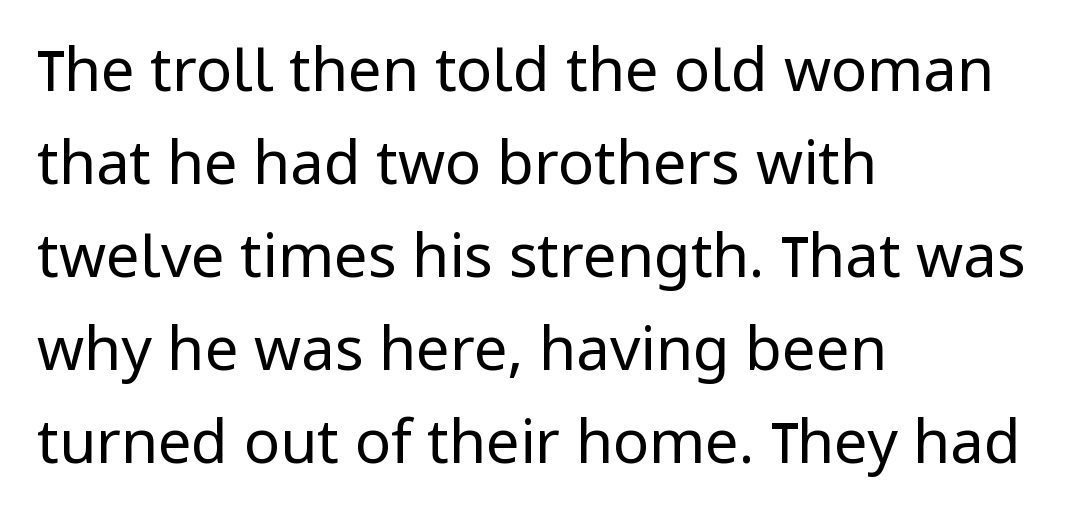
The image shows 60 px regular-weight sans-serif type, upright; set left-aligned, normal line spacing (1.55x), normal letter spacing, not underlined; low stroke contrast and a medium x-height.
